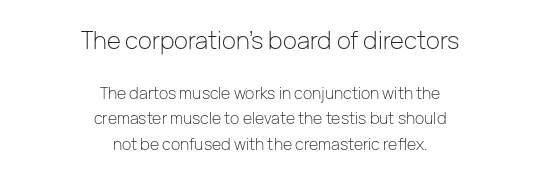
{"italic": "no", "bold": "no", "underline": "no", "align": "center", "line_spacing": "normal", "line_spacing_ratio": 1.6, "letter_spacing": "normal", "letter_spacing_em": 0.0, "larger_block": "first", "size_ratio": 1.5, "glyph_px": 24}
